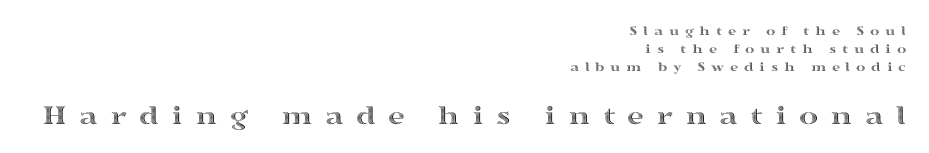
Q: Is the text italic (slanted)? A: No, it is upright.
Q: Is the text underlined? A: No.
Q: How is the paragraph aligned? A: Right-aligned.
Q: Is the spacing between letters normal or unusually wide? A: Unusually wide.
Q: Is the spacing between lines tight, normal or loose? A: Normal.
Q: Which block of text is set in a larger size, the first (top) or the second (bottom)? A: The second (bottom) one.
Q: Width (condensed, normal, or wide)? A: Wide.
Q: x-height? A: Medium.
Q: Monospaced? A: No.
